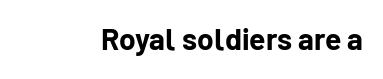
The image shows 30 px bold sans-serif type, upright; set normal letter spacing, not underlined; low stroke contrast and a medium x-height.
